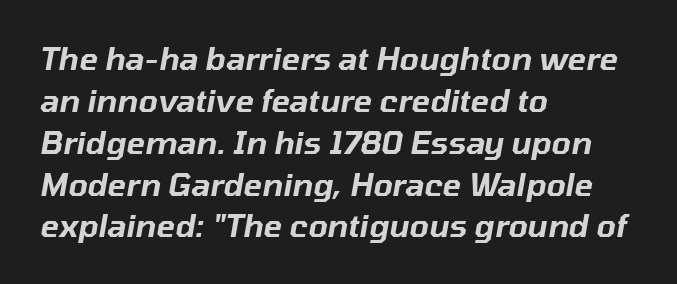
The image shows 31 px text type, italic (leaning right); set left-aligned, normal line spacing (1.35x), normal letter spacing, not underlined; low stroke contrast and a medium x-height.
